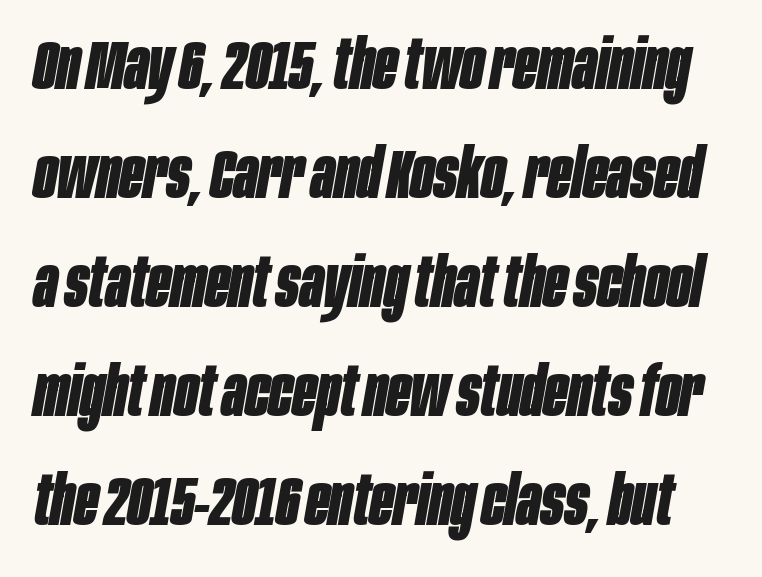
Character widths vary here, with narrow letters taking less room than wide ones. Observe the ordinary spacing: letters are neighbours, not strangers. Is the type slanted? Yes — the strokes lean at a clear angle. The space directly below the letters is spotless. Strong, thick strokes mark this as bold type.
